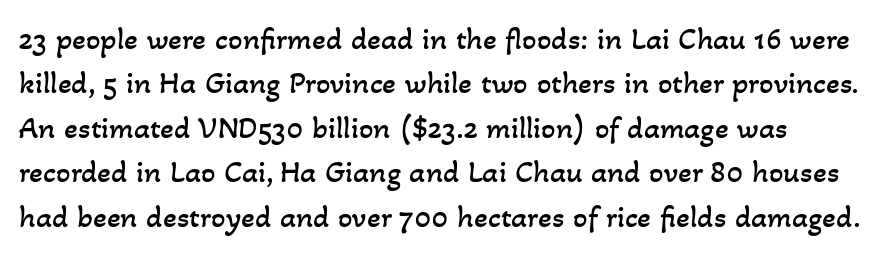
The image shows 32 px regular-weight type; set left-aligned, normal line spacing (1.39x), normal letter spacing, not underlined; low stroke contrast and a small x-height.
